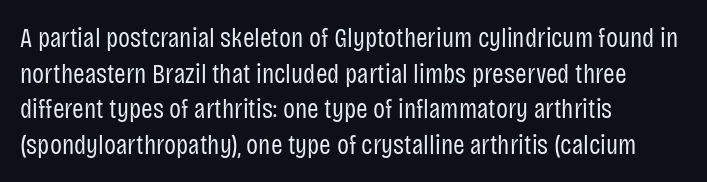
The image shows 28 px regular-weight, condensed sans-serif type, upright; set left-aligned, normal line spacing (1.27x), normal letter spacing, not underlined; low stroke contrast and a large x-height.
